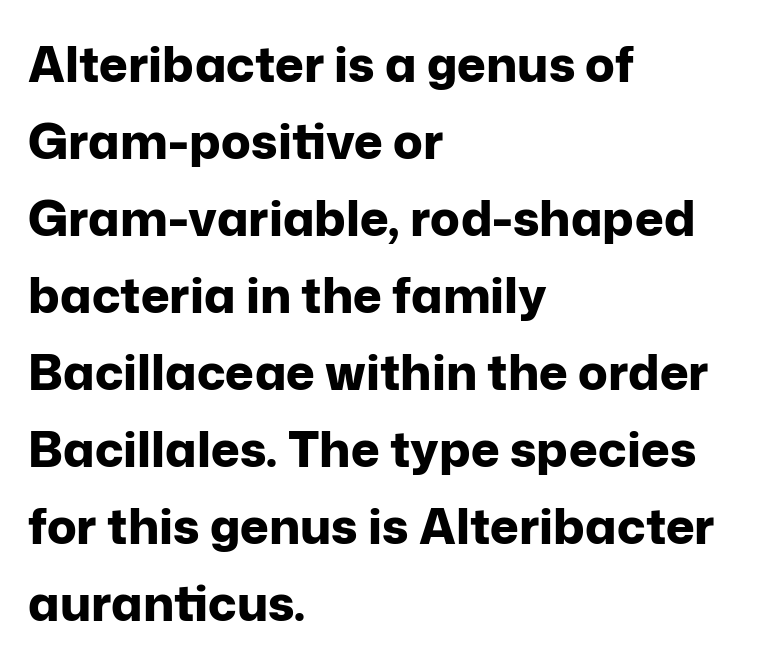
{"serif": "no", "italic": "no", "bold": "yes", "weight": "bold", "width": "normal", "stroke_contrast": "low", "x_height": "medium", "monospaced": "no", "underline": "no", "align": "left", "line_spacing": "normal", "line_spacing_ratio": 1.57, "letter_spacing": "normal", "letter_spacing_em": 0.0, "glyph_px": 49}
